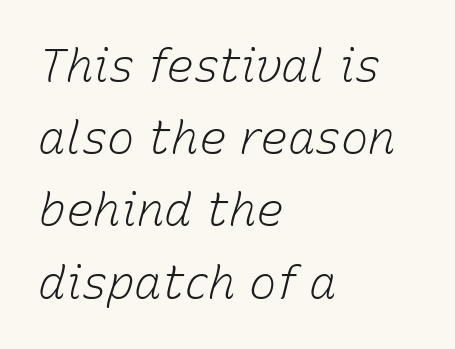
No extra tracking has been applied to these lines. If you measured baseline to baseline, you'd find a middling distance. Letters have the restrained weight of plain body copy at most. A bare baseline throughout the passage. Varying glyph widths throughout — classic text-font behaviour. The rendering anchors every line to the left-hand side.
